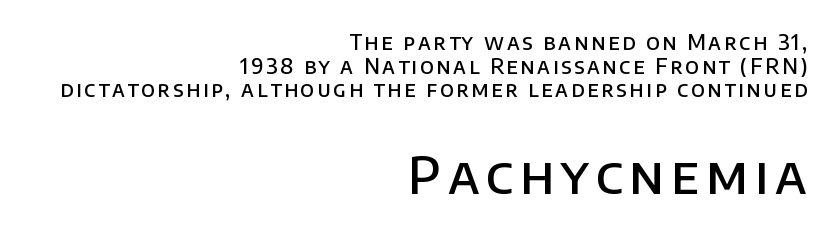
The image shows 52 px semibold sans-serif type, upright; set right-aligned, tight line spacing (1.12x), not underlined; the second (bottom) block is 2.48x larger; low stroke contrast and a large x-height.
